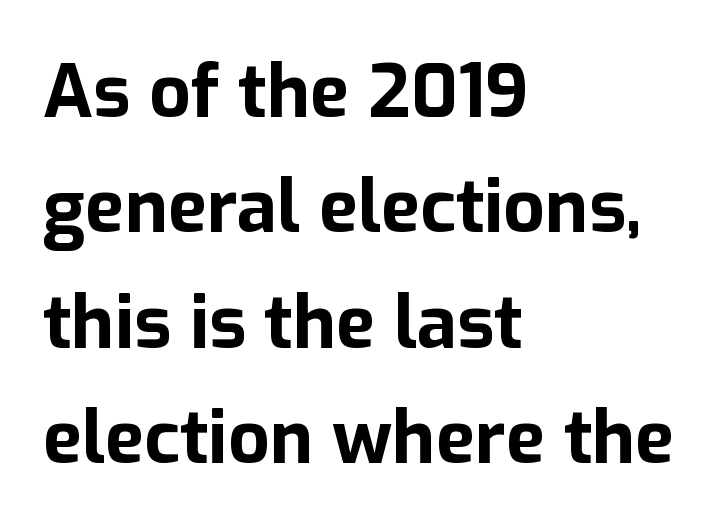
The image shows 73 px bold sans-serif type, upright; set left-aligned, normal line spacing (1.58x), normal letter spacing, not underlined; low stroke contrast and a medium x-height.
